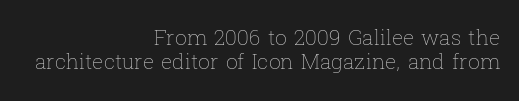
Line ends are locked; line starts wander. Letter spacing: default. Notice how descenders almost collide with the ascenders below — that's tight leading. The font's upright variant was chosen for this text. Any mark beneath the type? The region is blank.
